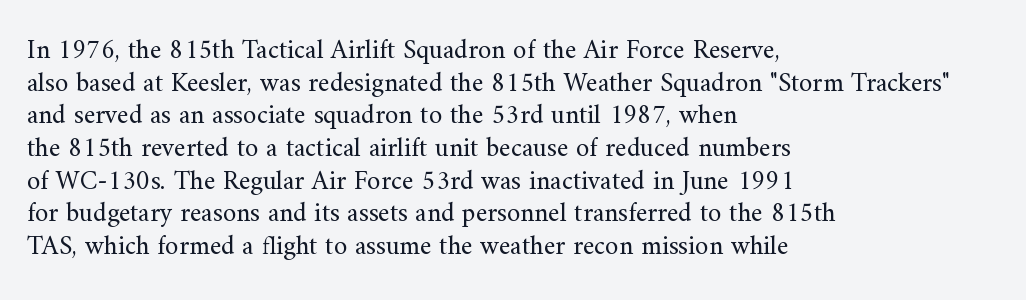
{"italic": "no", "bold": "no", "underline": "no", "align": "left", "line_spacing_ratio": 1.21, "letter_spacing": "normal", "letter_spacing_em": 0.0, "glyph_px": 27}
